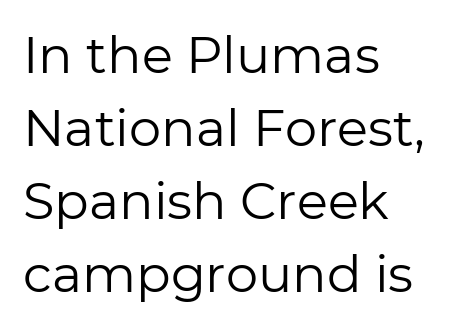
This sample is left-justified, so line endings fall wherever the words run out. Glyph-to-glyph distance matches everyday printed text. Glance below the letters and you will spot only blank space. Leading matches the norm, producing a regular column.
